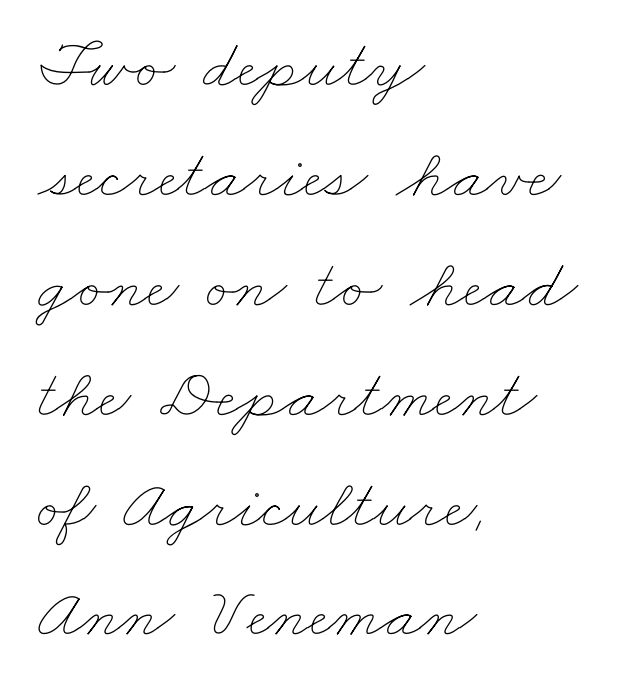
{"bold": "no", "weight": "thin", "width": "wide", "stroke_contrast": "low", "x_height": "small", "monospaced": "no", "underline": "no", "align": "left", "line_spacing": "normal", "line_spacing_ratio": 1.57, "letter_spacing": "normal", "letter_spacing_em": 0.0, "glyph_px": 70}
